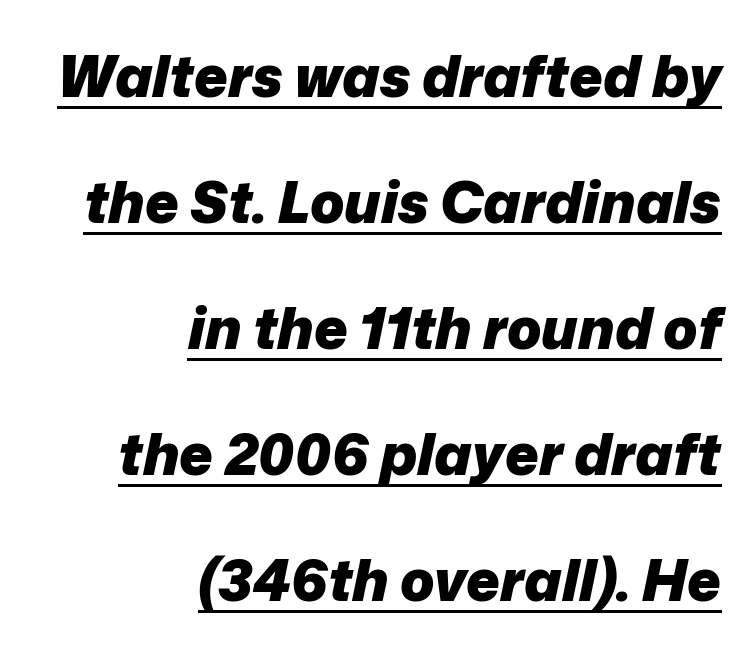
The image shows 57 px heavy type, italic (leaning right); set right-aligned, loose line spacing (2.21x), normal letter spacing, underlined; low stroke contrast and a medium x-height.
